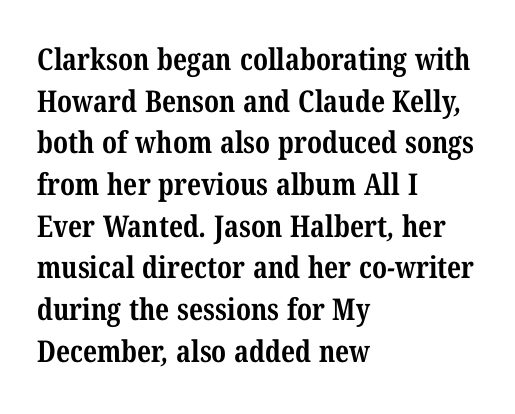
{"serif": "yes", "bold": "yes", "weight": "bold", "width": "condensed", "stroke_contrast": "medium", "x_height": "medium", "monospaced": "no", "underline": "no", "align": "left", "line_spacing": "normal", "line_spacing_ratio": 1.39, "letter_spacing": "normal", "letter_spacing_em": 0.0, "glyph_px": 30}
